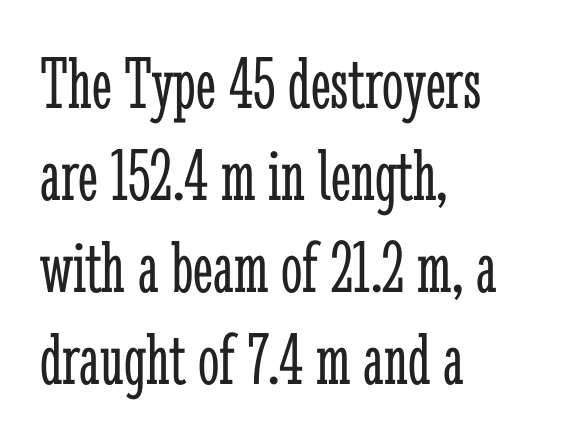
Letterform terminals end in serifs throughout the passage. One-word summary of the alignment: left. The letterforms sit shoulder to shoulder at normal distance. The gap between lines stays unmarked. Quick note: not italic, upright.
